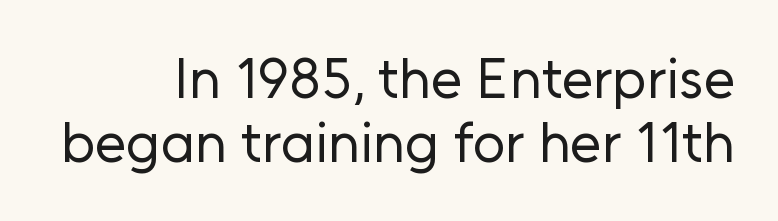
Do the letters lean? They stand straight. Caption: face not bold, strokes unweighted. Examine the stroke ends and you'll find no serifs. The passage is arranged like a letterhead date or caption credit — flush right. Each word holds together tightly as a unit, with standard inter-letter gaps. The passage shown stacks its lines with hardly any gap.
